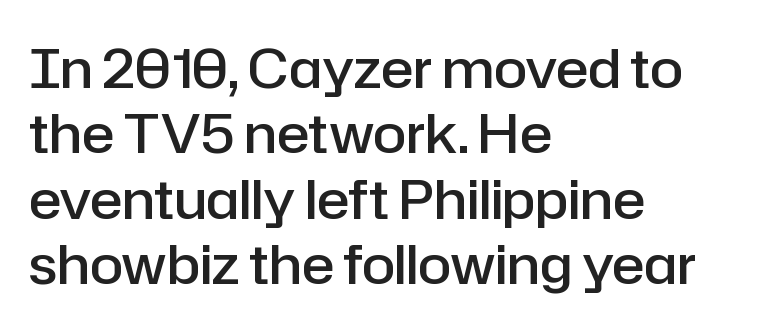
{"serif": "no", "italic": "no", "bold": "semi", "weight": "semibold", "width": "normal", "stroke_contrast": "low", "x_height": "medium", "monospaced": "no", "underline": "no", "align": "left", "line_spacing_ratio": 1.21, "letter_spacing": "normal", "letter_spacing_em": 0.0, "glyph_px": 54}
